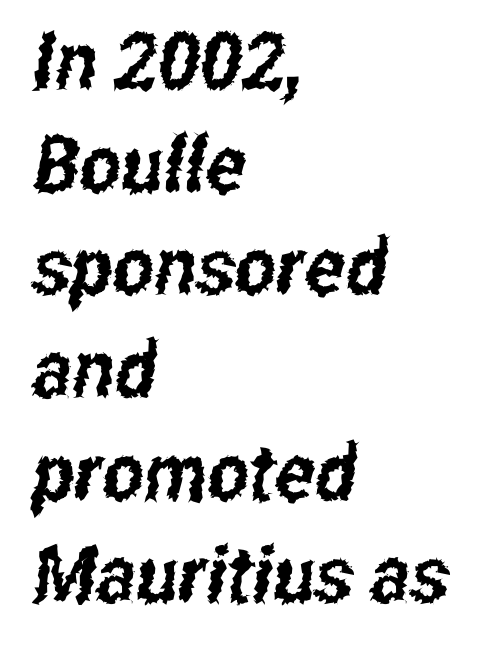
Q: Is the typeface a serif or a sans-serif typeface? A: Sans-serif.
Q: Is the text underlined? A: No.
Q: How is the paragraph aligned? A: Left-aligned.
Q: Is the spacing between letters normal or unusually wide? A: Normal.
Q: Is the spacing between lines tight, normal or loose? A: Normal.
Q: Width (condensed, normal, or wide)? A: Condensed.
Q: Stroke contrast? A: Low.
Q: x-height? A: Medium.
Q: Monospaced? A: No.
